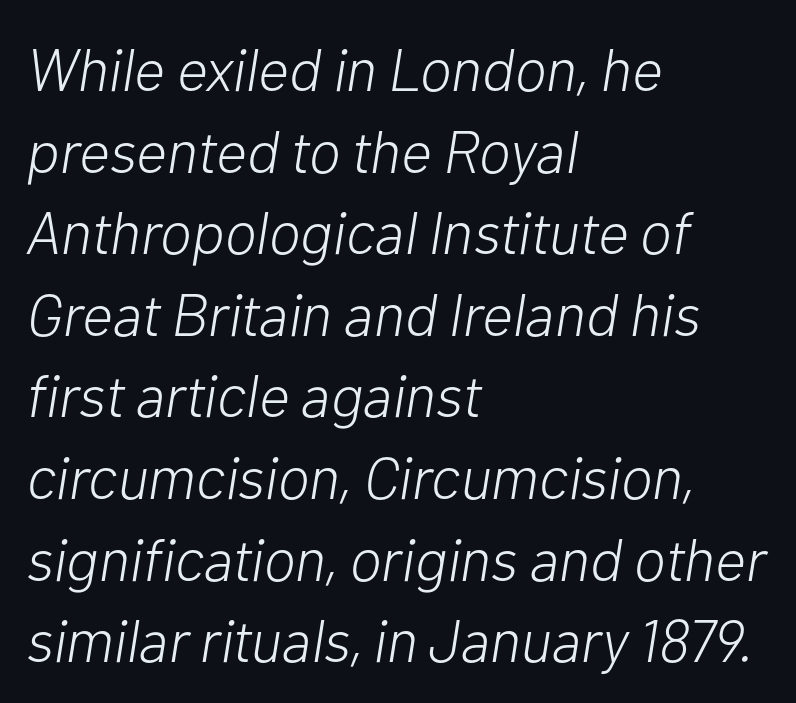
Italic: yes, the glyphs are oblique. The rendering uses a moderate line-height, typical for paragraphs. Proportional: the letters do not fall into vertical columns. The characters are drawn with everyday or finer stroke widths.
